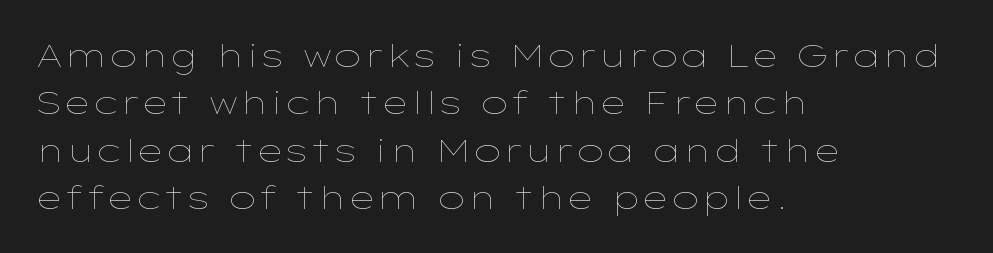
Interline gaps are of average width in this sample. Notice how the passage keeps a crisp vertical edge on the left only. The letters advance in unequal steps, a hallmark of proportional type. The font sits on the lighter half of the weight spectrum, regular included.
